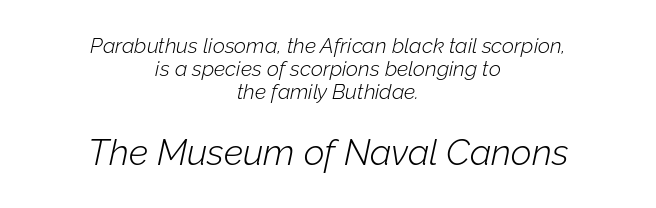
Q: Is the text bold? A: No.
Q: Is the text italic (slanted)? A: Yes, it leans right by about 12 degrees.
Q: Is the text underlined? A: No.
Q: How is the paragraph aligned? A: Centered.
Q: Is the spacing between letters normal or unusually wide? A: Normal.
Q: Is the spacing between lines tight, normal or loose? A: Tight.
Q: Which block of text is set in a larger size, the first (top) or the second (bottom)? A: The second (bottom) one.
Q: Width (condensed, normal, or wide)? A: Normal.
Q: Stroke contrast? A: Low.
Q: x-height? A: Medium.
Q: Monospaced? A: No.
